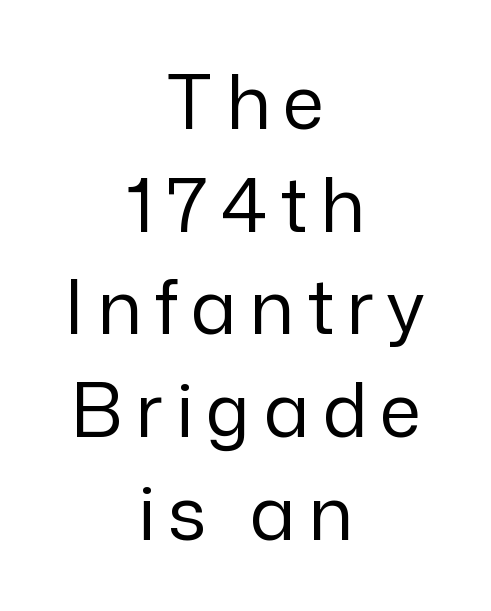
{"serif": "no", "italic": "no", "bold": "no", "weight": "regular", "width": "normal", "stroke_contrast": "low", "x_height": "medium", "monospaced": "no", "underline": "no", "align": "center", "line_spacing": "normal", "line_spacing_ratio": 1.37, "glyph_px": 75}
